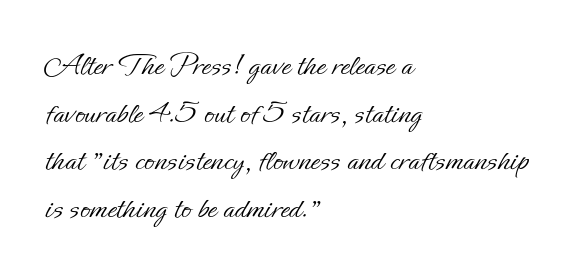
{"bold": "no", "weight": "light", "width": "normal", "stroke_contrast": "low", "x_height": "small", "monospaced": "no", "underline": "no", "align": "left", "line_spacing": "normal", "line_spacing_ratio": 1.44, "letter_spacing": "normal", "letter_spacing_em": 0.0, "glyph_px": 33}
